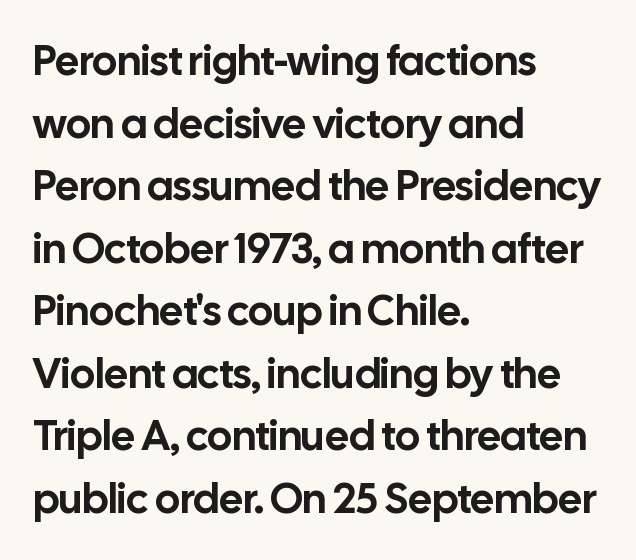
The image shows 42 px sans-serif type, upright; set left-aligned, normal line spacing (1.49x), normal letter spacing, not underlined; low stroke contrast and a medium x-height.
